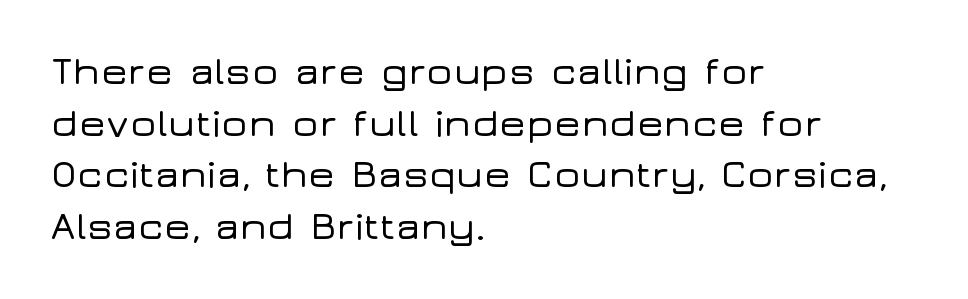
Q: Is the text italic (slanted)? A: No, it is upright.
Q: Is the typeface a serif or a sans-serif typeface? A: Sans-serif.
Q: Is the text underlined? A: No.
Q: How is the paragraph aligned? A: Left-aligned.
Q: Is the spacing between letters normal or unusually wide? A: Normal.
Q: Is the spacing between lines tight, normal or loose? A: Normal.
Q: Width (condensed, normal, or wide)? A: Wide.
Q: Stroke contrast? A: Low.
Q: x-height? A: Medium.
Q: Monospaced? A: No.
